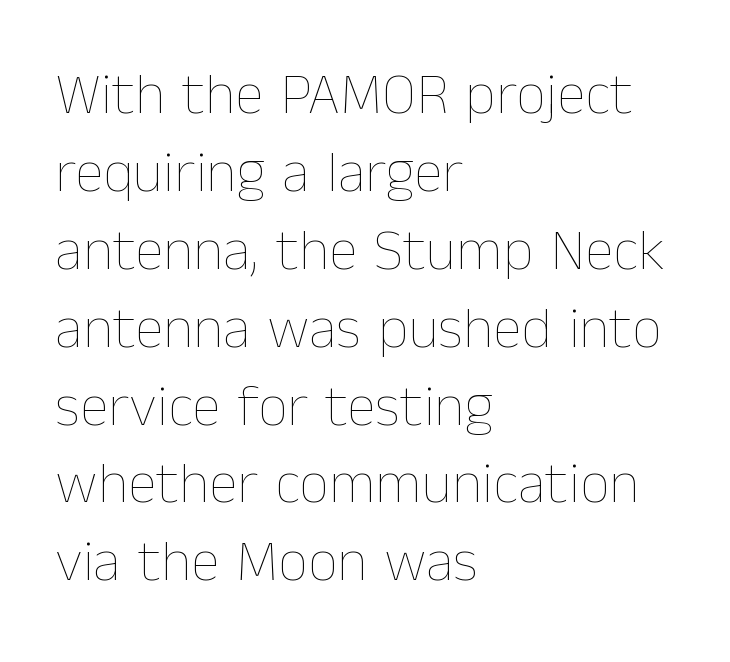
Q: Is the text bold? A: No.
Q: Is the text italic (slanted)? A: No, it is upright.
Q: Is the text underlined? A: No.
Q: How is the paragraph aligned? A: Left-aligned.
Q: Is the spacing between letters normal or unusually wide? A: Normal.
Q: Is the spacing between lines tight, normal or loose? A: Normal.
Q: Width (condensed, normal, or wide)? A: Normal.
Q: Stroke contrast? A: Low.
Q: x-height? A: Medium.
Q: Monospaced? A: No.
